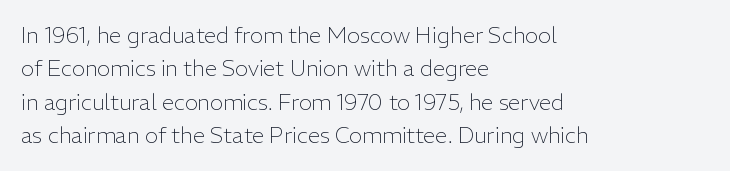
{"italic": "no", "bold": "no", "underline": "no", "align": "left", "line_spacing": "normal", "line_spacing_ratio": 1.52, "letter_spacing": "normal", "letter_spacing_em": 0.0, "glyph_px": 22}
